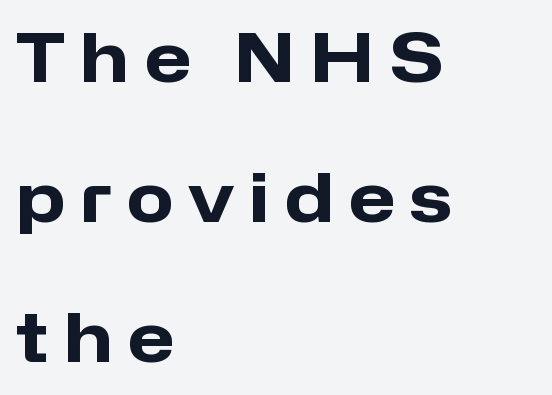
Q: Is the text bold? A: Yes.
Q: Is the text italic (slanted)? A: No, it is upright.
Q: Is the typeface a serif or a sans-serif typeface? A: Sans-serif.
Q: Is the text underlined? A: No.
Q: How is the paragraph aligned? A: Left-aligned.
Q: Is the spacing between letters normal or unusually wide? A: Unusually wide.
Q: Is the spacing between lines tight, normal or loose? A: Loose.
Q: Width (condensed, normal, or wide)? A: Normal.
Q: Stroke contrast? A: Low.
Q: x-height? A: Medium.
Q: Monospaced? A: No.
